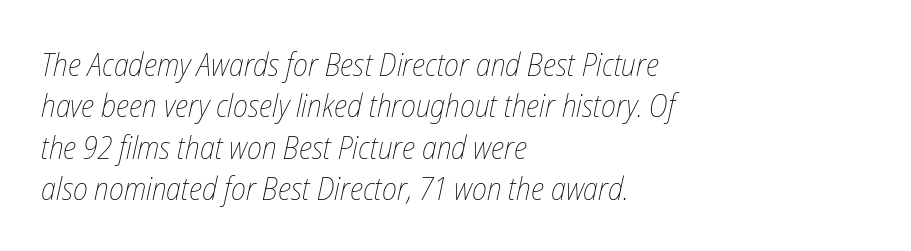
The image shows 32 px thin, condensed type, italic (leaning right); set left-aligned, normal line spacing (1.29x), normal letter spacing, not underlined; low stroke contrast and a medium x-height.
